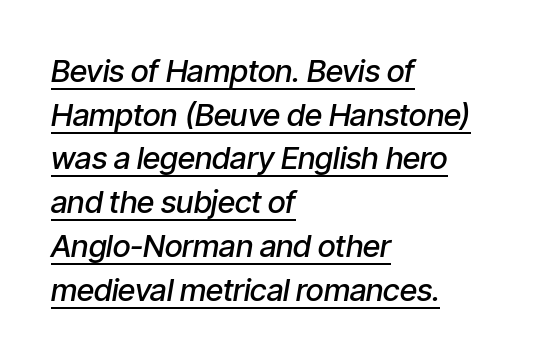
The image shows 31 px semibold, condensed type, italic (leaning right); set left-aligned, normal line spacing (1.41x), normal letter spacing, underlined; low stroke contrast and a medium x-height.
